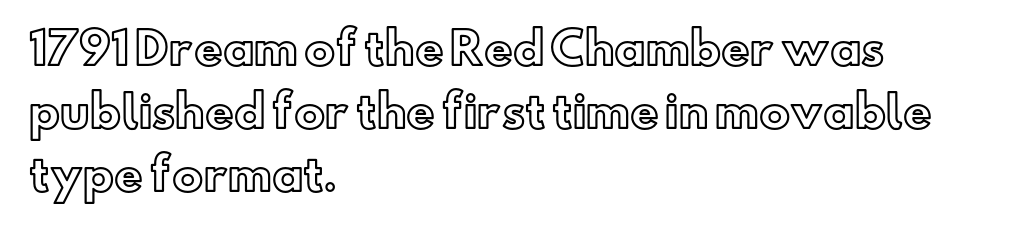
How are the letters spaced? Ordinarily, with no added tracking. The block of text has a typical density, with ordinary space between rows. Notice how the passage keeps a crisp vertical edge on the left only. Spacing verdict: proportional, widths tailored to each character. When letters stand straight like this, we call the style roman or upright. A bare baseline throughout the passage.
